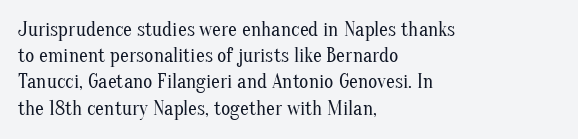
{"italic": "no", "bold": "no", "underline": "no", "align": "left", "line_spacing": "normal", "line_spacing_ratio": 1.31, "letter_spacing": "normal", "letter_spacing_em": 0.0, "glyph_px": 20}
